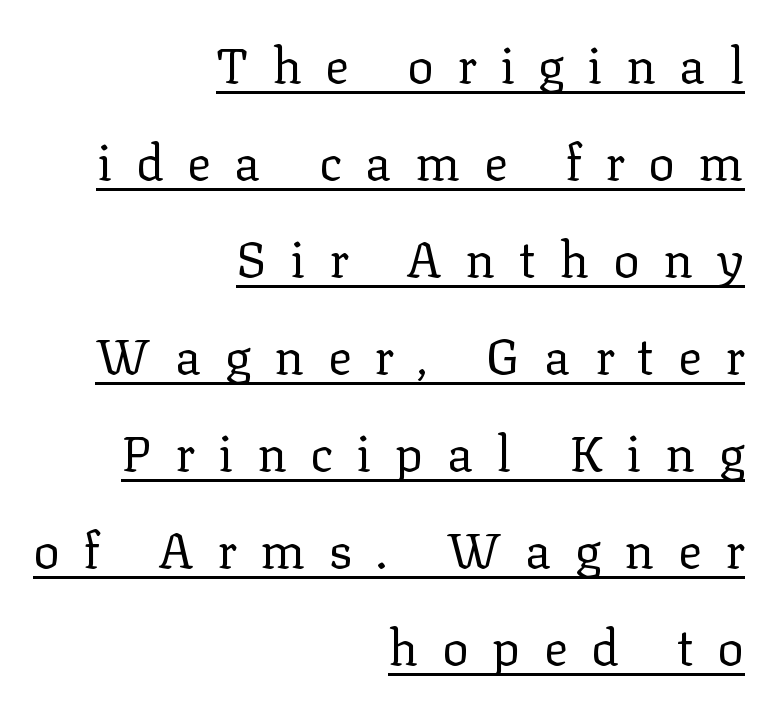
{"serif": "yes", "italic": "no", "bold": "no", "weight": "regular", "width": "normal", "stroke_contrast": "low", "x_height": "medium", "monospaced": "no", "underline": "yes", "align": "right", "line_spacing": "loose", "line_spacing_ratio": 1.94, "letter_spacing": "wide", "letter_spacing_em": 0.47, "glyph_px": 50}
